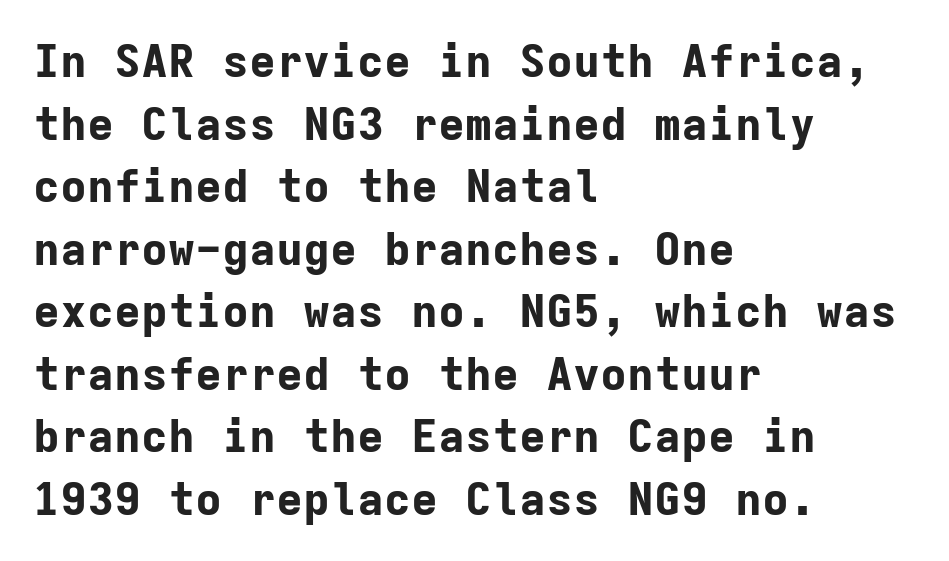
The image shows 45 px bold sans-serif type, upright, monospaced; set left-aligned, normal line spacing (1.39x), normal letter spacing, not underlined; low stroke contrast and a medium x-height.
